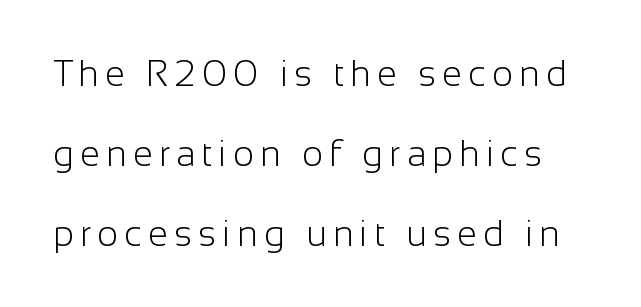
The image shows 36 px light sans-serif type, upright; set loose line spacing (2.22x), not underlined; low stroke contrast and a medium x-height.
